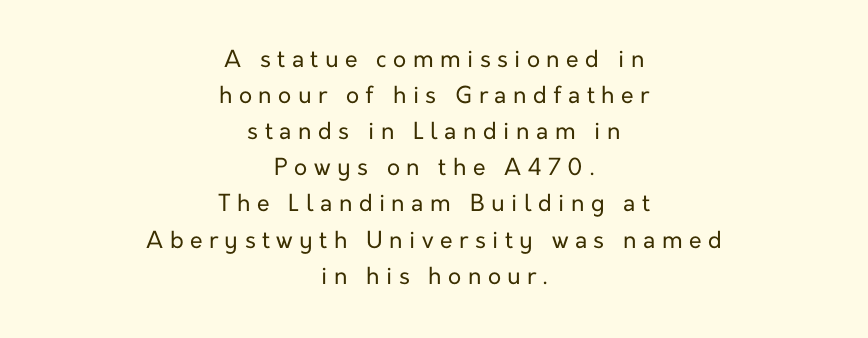
Style check: upright. Typeset on center — no edge is straight. The letterforms stand isolated, each surrounded by extra space. Regular leading. Is the stroke heavy? The answer is a plain regular-or-lighter.
